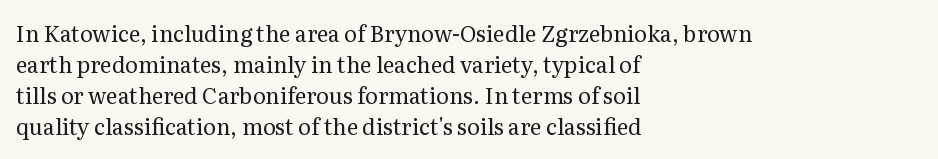
The words here are not underlined. Default kerning and tracking; the words read as compact shapes. The paragraph shown leans on its left margin. Posture: straight, roman, zero tilt. Vertical stems look standard width or narrower in stroke. Vertical spacing — default.
